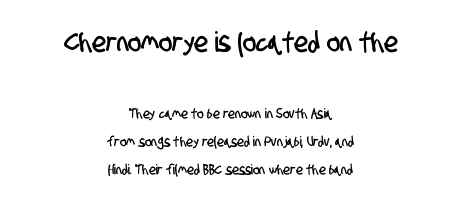
The image shows 28 px condensed sans-serif type; set centered, loose line spacing (2.0x), normal letter spacing, not underlined; the first (top) block is 2.0x larger; low stroke contrast and a large x-height.
